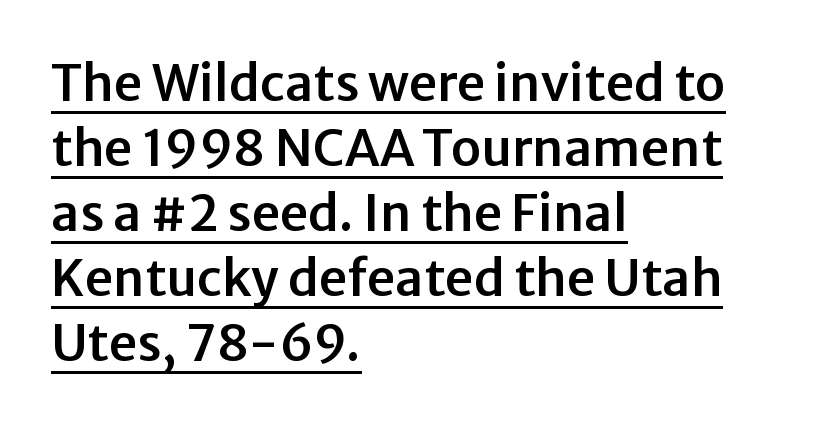
Q: Is the text italic (slanted)? A: No, it is upright.
Q: Is the typeface a serif or a sans-serif typeface? A: Sans-serif.
Q: Is the text underlined? A: Yes.
Q: How is the paragraph aligned? A: Left-aligned.
Q: Is the spacing between letters normal or unusually wide? A: Normal.
Q: Is the spacing between lines tight, normal or loose? A: Normal.
Q: Width (condensed, normal, or wide)? A: Normal.
Q: Stroke contrast? A: Low.
Q: x-height? A: Medium.
Q: Monospaced? A: No.
